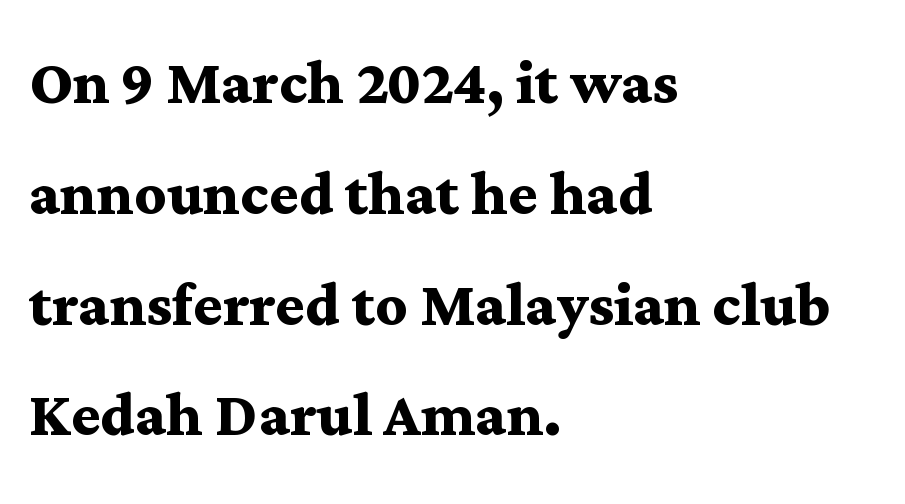
{"serif": "yes", "italic": "no", "bold": "yes", "weight": "semibold", "width": "wide", "stroke_contrast": "medium", "x_height": "medium", "monospaced": "no", "underline": "no", "align": "left", "line_spacing": "normal", "line_spacing_ratio": 1.42, "letter_spacing": "normal", "letter_spacing_em": 0.0, "glyph_px": 78}
